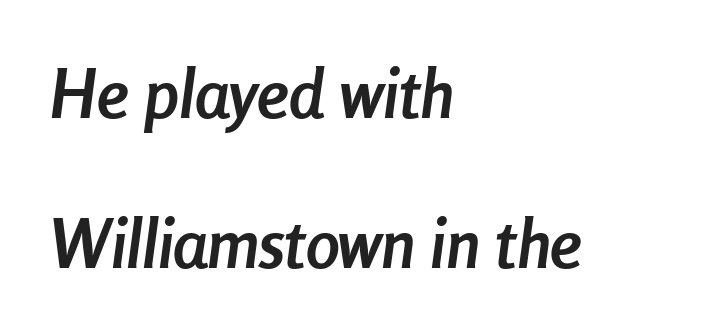
{"italic": "yes", "lean": "right", "slant_degrees": 8, "bold": "yes", "weight": "semibold", "width": "condensed", "stroke_contrast": "low", "x_height": "medium", "monospaced": "no", "underline": "no", "align": "left", "line_spacing": "loose", "line_spacing_ratio": 2.21, "letter_spacing": "normal", "letter_spacing_em": 0.0, "glyph_px": 68}
